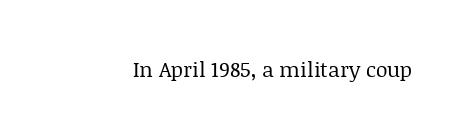
{"italic": "no", "bold": "no", "underline": "no", "letter_spacing": "normal", "letter_spacing_em": 0.0, "glyph_px": 21}
